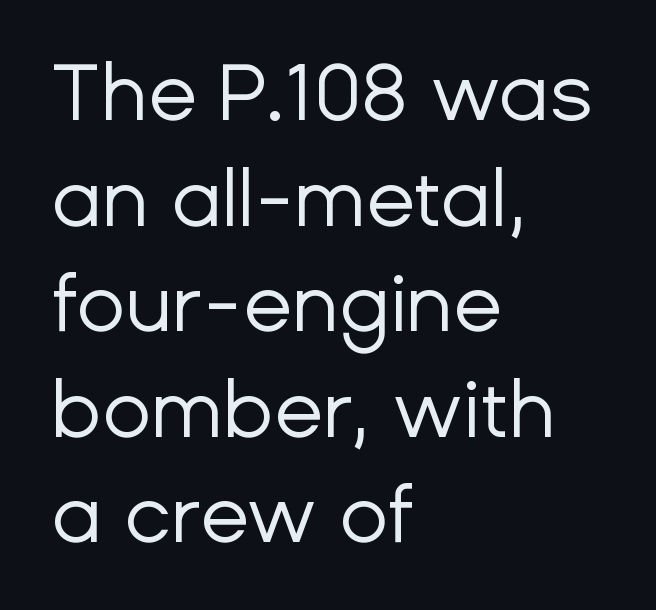
Q: Is the text bold? A: No.
Q: Is the text italic (slanted)? A: No, it is upright.
Q: Is the typeface a serif or a sans-serif typeface? A: Sans-serif.
Q: Is the text underlined? A: No.
Q: How is the paragraph aligned? A: Left-aligned.
Q: Is the spacing between letters normal or unusually wide? A: Normal.
Q: Is the spacing between lines tight, normal or loose? A: Normal.
Q: Width (condensed, normal, or wide)? A: Normal.
Q: Stroke contrast? A: Low.
Q: x-height? A: Medium.
Q: Monospaced? A: No.
